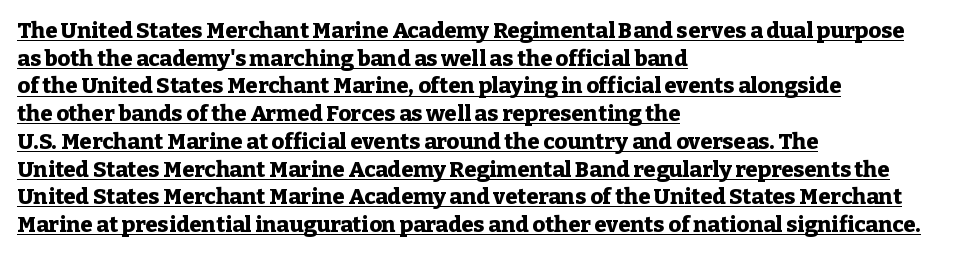
{"italic": "no", "bold": "yes", "underline": "yes", "align": "left", "line_spacing": "normal", "line_spacing_ratio": 1.26, "letter_spacing": "normal", "letter_spacing_em": 0.0, "glyph_px": 22}
